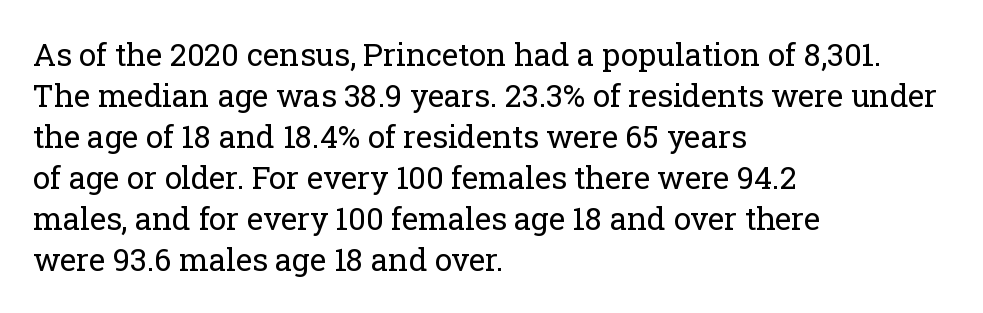
The image shows 31 px regular-weight serif type, upright; set left-aligned, normal line spacing (1.32x), normal letter spacing, not underlined; low stroke contrast and a medium x-height.
